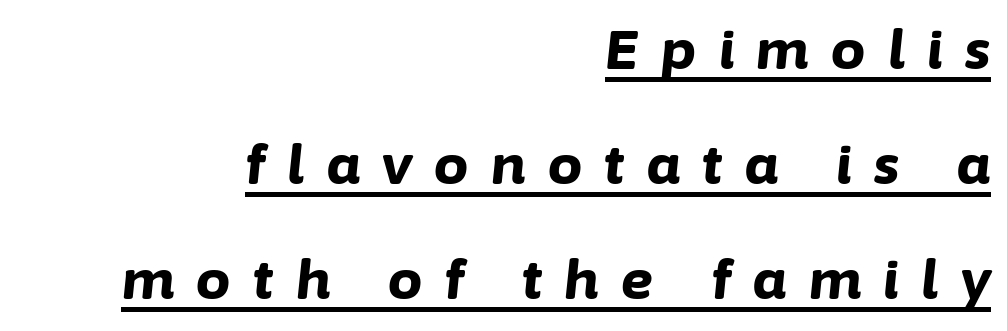
{"italic": "yes", "lean": "right", "slant_degrees": 6, "bold": "yes", "weight": "bold", "width": "normal", "stroke_contrast": "low", "x_height": "medium", "monospaced": "no", "underline": "yes", "align": "right", "line_spacing": "loose", "line_spacing_ratio": 2.13, "letter_spacing": "wide", "letter_spacing_em": 0.42, "glyph_px": 54}
